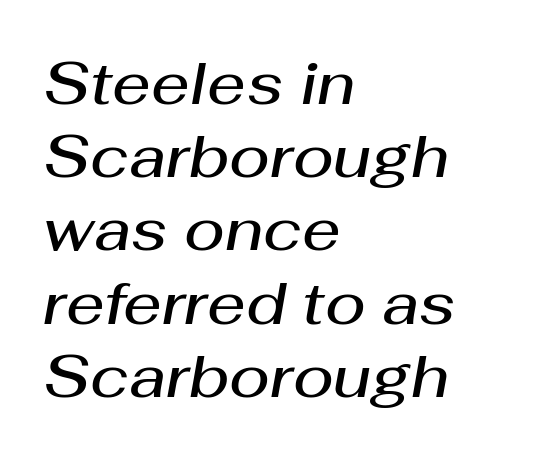
{"italic": "yes", "lean": "right", "slant_degrees": 10, "bold": "semi", "weight": "semibold", "width": "normal", "stroke_contrast": "medium", "x_height": "medium", "monospaced": "no", "underline": "no", "align": "left", "line_spacing_ratio": 1.22, "letter_spacing": "normal", "letter_spacing_em": 0.0, "glyph_px": 60}
